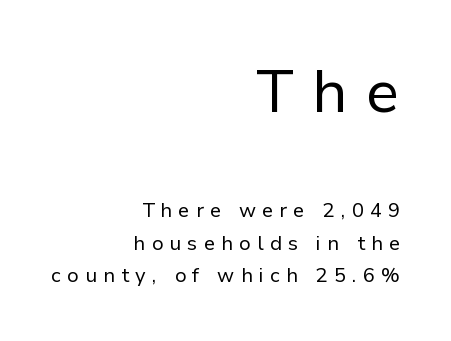
Q: Is the text bold? A: No.
Q: Is the text italic (slanted)? A: No, it is upright.
Q: Is the typeface a serif or a sans-serif typeface? A: Sans-serif.
Q: Is the text underlined? A: No.
Q: How is the paragraph aligned? A: Right-aligned.
Q: Is the spacing between letters normal or unusually wide? A: Unusually wide.
Q: Is the spacing between lines tight, normal or loose? A: Normal.
Q: Which block of text is set in a larger size, the first (top) or the second (bottom)? A: The first (top) one.
Q: Width (condensed, normal, or wide)? A: Normal.
Q: Stroke contrast? A: Low.
Q: x-height? A: Medium.
Q: Monospaced? A: No.
